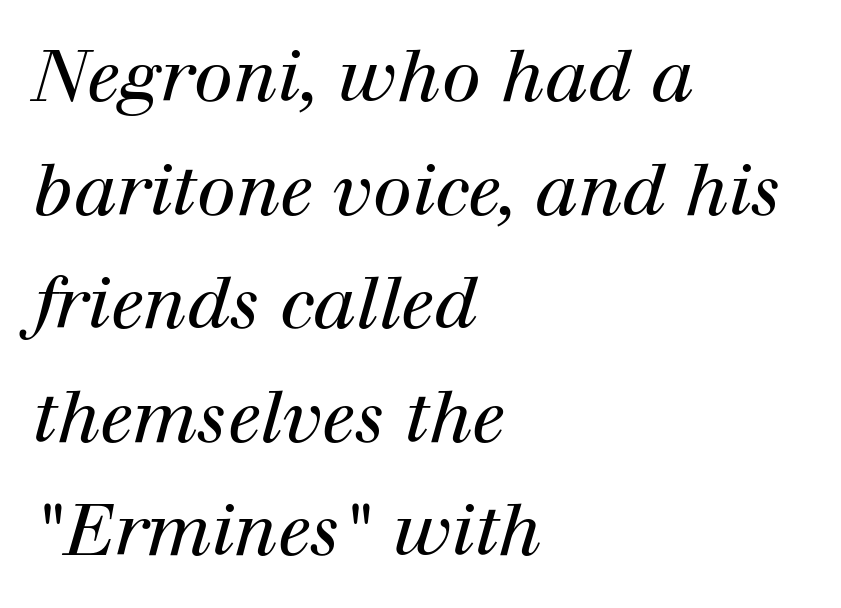
Left-aligned paragraph, ragged on the right. Nobody touched the tracking dial on this one. Spacing verdict: proportional, widths tailored to each character. Whoever set this chose a conventional vertical rhythm.
